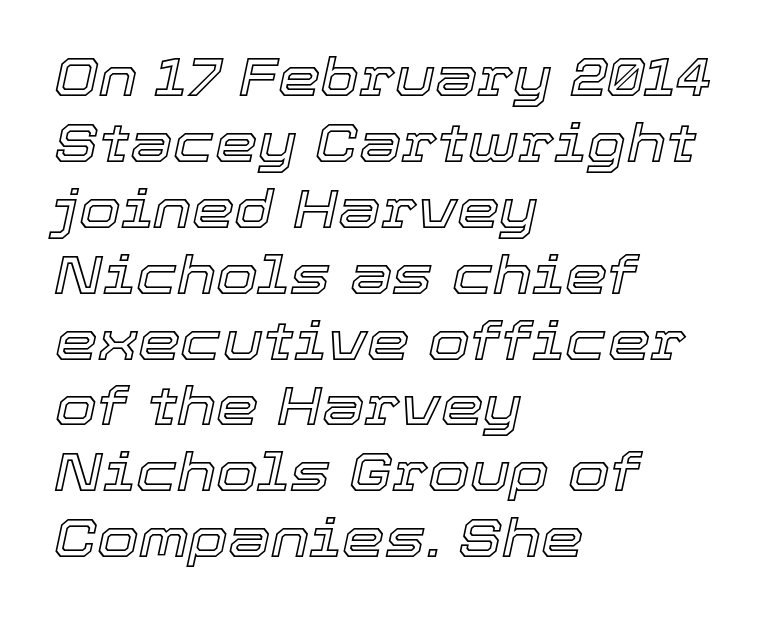
Q: Is the text italic (slanted)? A: Yes, it leans right by about 12 degrees.
Q: Is the text underlined? A: No.
Q: How is the paragraph aligned? A: Left-aligned.
Q: Is the spacing between letters normal or unusually wide? A: Normal.
Q: Width (condensed, normal, or wide)? A: Normal.
Q: x-height? A: Medium.
Q: Monospaced? A: No.
